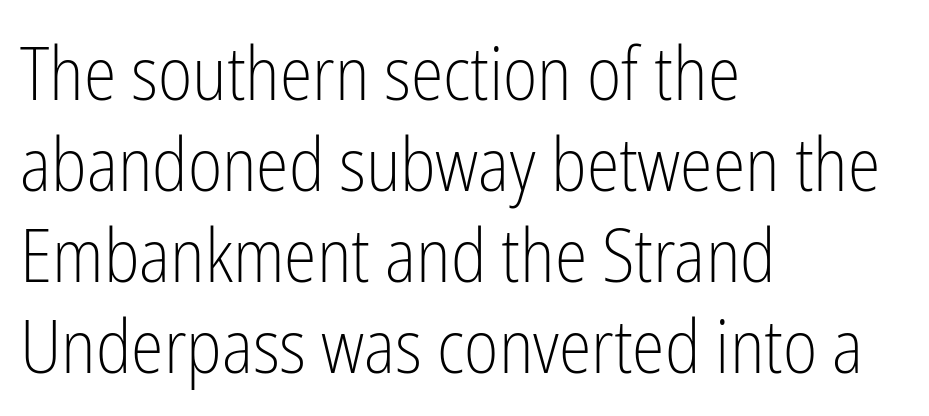
Q: Is the text bold? A: No.
Q: Is the text italic (slanted)? A: No, it is upright.
Q: Is the typeface a serif or a sans-serif typeface? A: Sans-serif.
Q: Is the text underlined? A: No.
Q: How is the paragraph aligned? A: Left-aligned.
Q: Is the spacing between letters normal or unusually wide? A: Normal.
Q: Width (condensed, normal, or wide)? A: Condensed.
Q: Stroke contrast? A: Low.
Q: x-height? A: Medium.
Q: Monospaced? A: No.
